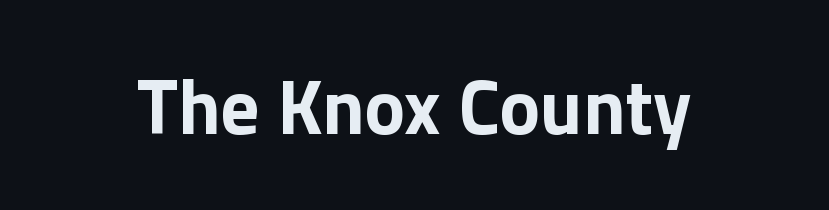
{"serif": "no", "italic": "no", "bold": "yes", "weight": "bold", "width": "normal", "x_height": "medium", "monospaced": "no", "underline": "no", "letter_spacing": "normal", "letter_spacing_em": 0.0, "glyph_px": 77}
